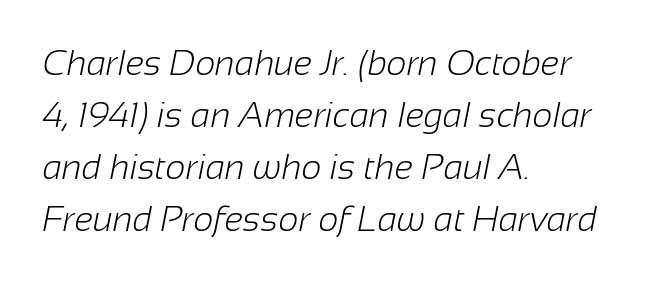
Proportional: the letters do not fall into vertical columns. The lines in this sample share a left origin and differ only in where they stop. The horizontal fit of the characters is conventional and even. Is the stroke heavy? The answer is a plain regular-or-lighter.
